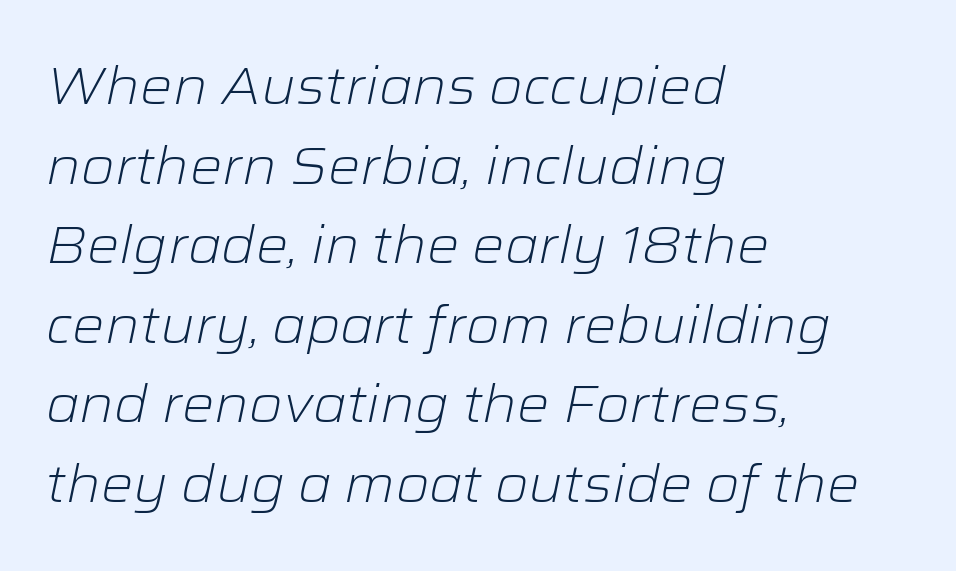
Check the space under the baseline: it is left empty. Whoever set this chose a conventional vertical rhythm. The face used here has a pronounced slope to its letters. No heavy texture on the line: the type isn't bold.
